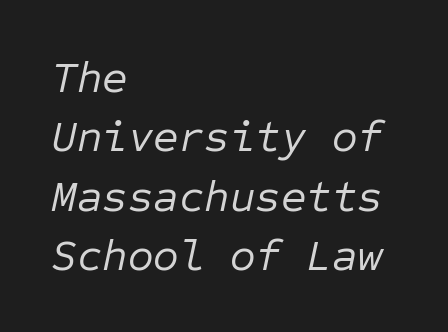
Q: Is the text bold? A: No.
Q: Is the text italic (slanted)? A: Yes, it leans right by about 12 degrees.
Q: Is the text underlined? A: No.
Q: How is the paragraph aligned? A: Left-aligned.
Q: Is the spacing between letters normal or unusually wide? A: Normal.
Q: Is the spacing between lines tight, normal or loose? A: Normal.
Q: Width (condensed, normal, or wide)? A: Normal.
Q: Stroke contrast? A: Low.
Q: x-height? A: Medium.
Q: Monospaced? A: Yes.
